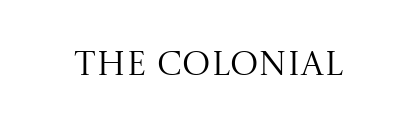
Tall strokes in this sample are plumb rather than angled. Here the designer chose a conventional face with non-uniform glyph widths. Is this a heavy cut? Hardly; it is regular or lighter. The rendering shows small feet on the letterforms — a serif design. Underlining? Definitely not there.
